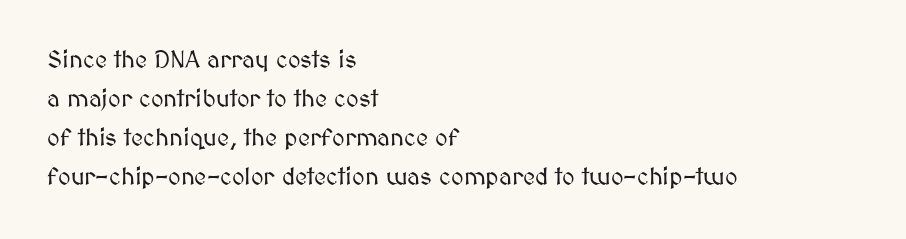
The image shows 24 px text type, upright; set left-aligned, normal line spacing (1.62x), normal letter spacing, not underlined.
